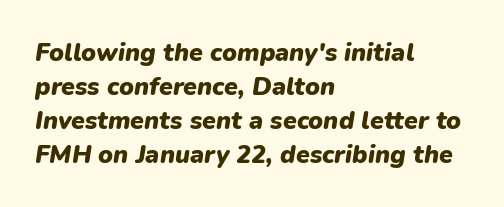
Q: Is the text bold? A: Yes.
Q: Is the text italic (slanted)? A: Yes, it leans right by about 9 degrees.
Q: Is the text underlined? A: No.
Q: How is the paragraph aligned? A: Left-aligned.
Q: Is the spacing between letters normal or unusually wide? A: Normal.
Q: Is the spacing between lines tight, normal or loose? A: Normal.
